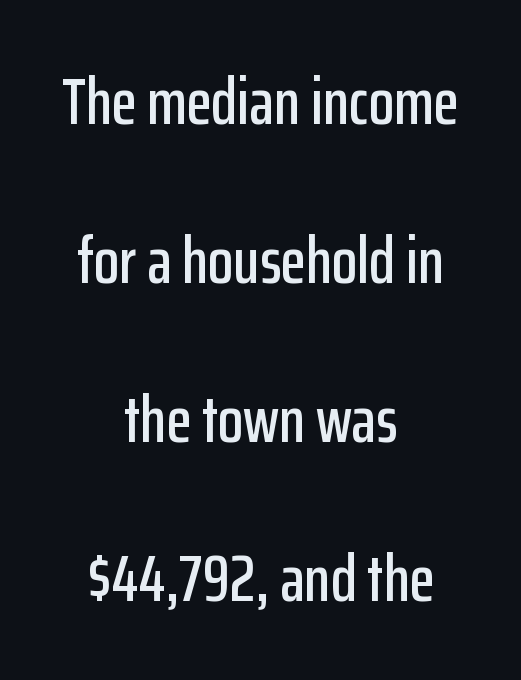
{"serif": "no", "italic": "no", "width": "condensed", "stroke_contrast": "low", "x_height": "medium", "monospaced": "no", "underline": "no", "align": "center", "line_spacing": "loose", "line_spacing_ratio": 2.41, "letter_spacing": "normal", "letter_spacing_em": 0.0, "glyph_px": 66}
